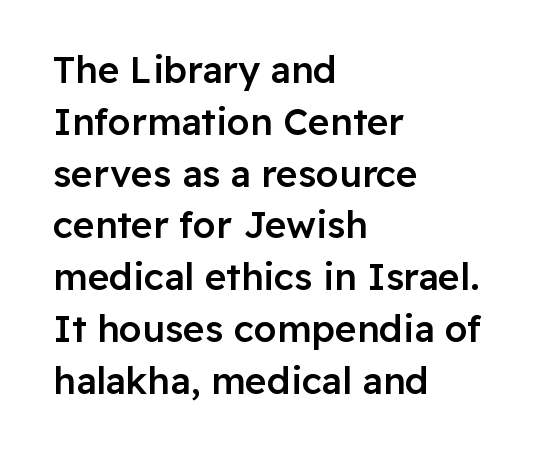
The image shows 37 px semibold sans-serif type, upright; set left-aligned, normal line spacing (1.4x), normal letter spacing, not underlined; low stroke contrast and a medium x-height.
